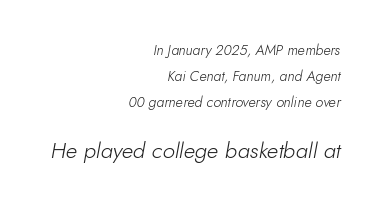
Nothing unusual about the tracking: characters are spaced as the font intends. Has an underline been added? It has not. Does the bottom block carry the larger type? Yes, it does. Posture: slanted. Leftover space on each line is placed entirely before the opening word.
